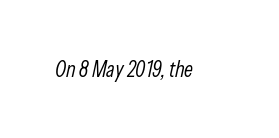
Q: Is the text bold? A: No.
Q: Is the text italic (slanted)? A: Yes, it leans right by about 13 degrees.
Q: Is the text underlined? A: No.
Q: Is the spacing between letters normal or unusually wide? A: Normal.
